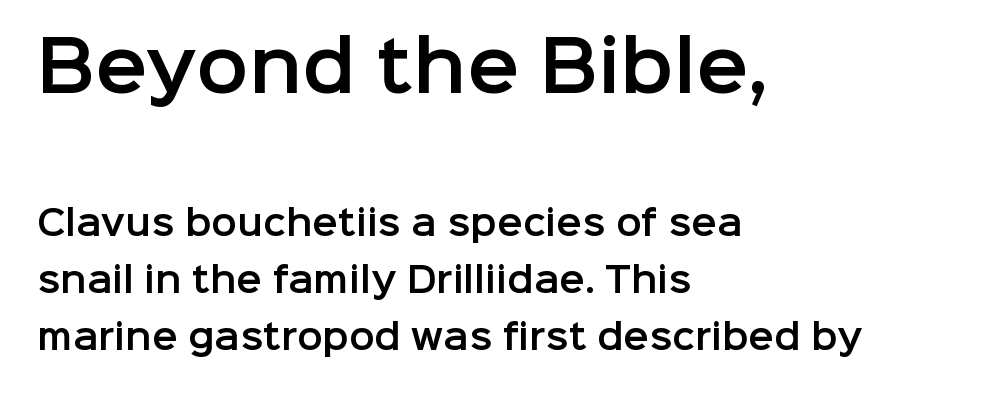
Short and long lines alike share a common starting point at left. What kind of face is this? One without serifs — a sans. Posture: upright roman. Observe the ordinary spacing: letters are neighbours, not strangers. A typesetter would call this proportional, since set widths differ per character. The area under the type is left untouched.
